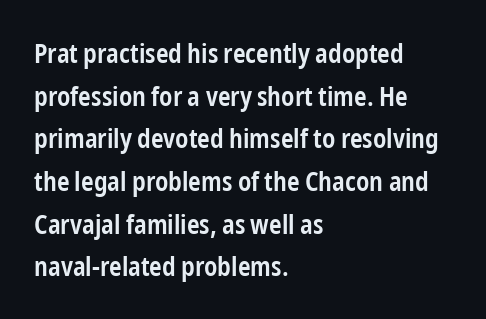
{"italic": "no", "bold": "semi", "underline": "no", "align": "left", "line_spacing": "normal", "line_spacing_ratio": 1.58, "letter_spacing": "normal", "letter_spacing_em": 0.0, "glyph_px": 27}
